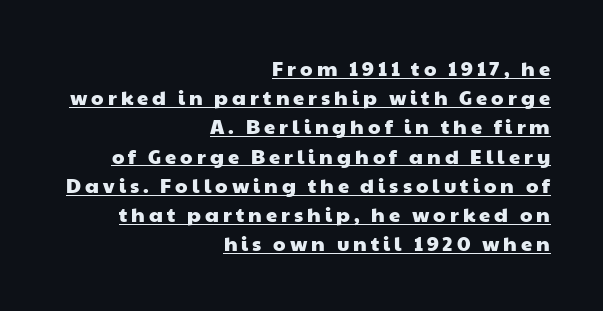
Characters follow at a spacing far wider than the type designer built in. Caption: multi-line text, flush right, ragged left. Somebody hit Ctrl+U on this one — the words are underlined. Reading down the column, the eye jumps a familiar distance to each next line.
